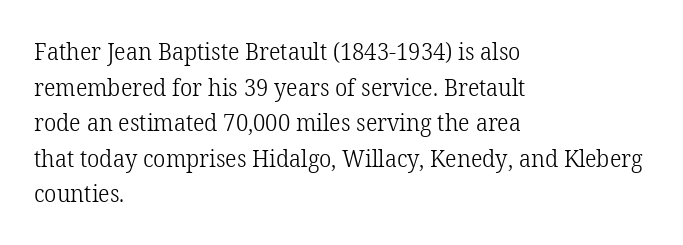
No italicization has been applied; the sample stays upright. Each line starts at the same left margin while the right side varies. Weight: regular or lighter. Compared with typical paragraphs, the rows here are spaced about the same. No extra tracking has been applied to these lines. Any mark beneath the type? The region is blank.
